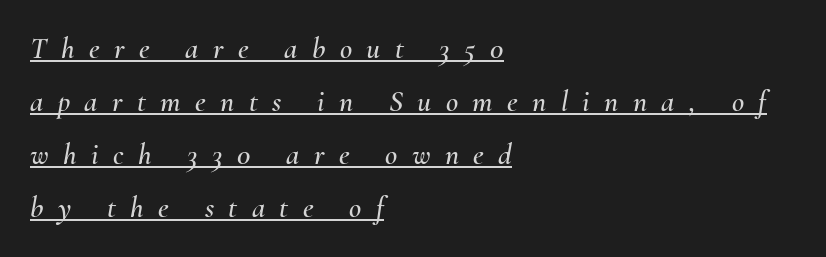
The image shows 30 px text type, italic (leaning right); set left-aligned, line spacing 1.77x, unusually wide letter spacing (+0.48 em), underlined; medium stroke contrast and a small x-height.
